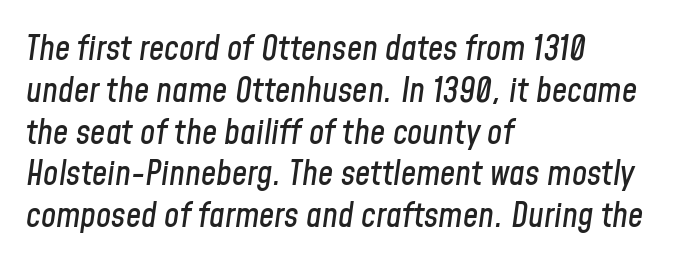
Q: Is the text italic (slanted)? A: Yes, it leans right by about 8 degrees.
Q: Is the text underlined? A: No.
Q: How is the paragraph aligned? A: Left-aligned.
Q: Is the spacing between letters normal or unusually wide? A: Normal.
Q: Width (condensed, normal, or wide)? A: Condensed.
Q: Stroke contrast? A: Low.
Q: x-height? A: Medium.
Q: Monospaced? A: No.
